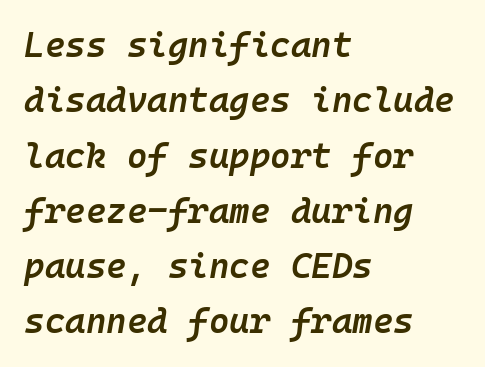
Honestly, the row spacing looks completely unremarkable. Style check: oblique. The gaps between neighbouring characters are ordinary and unremarkable. Weight: semibold (demi).
